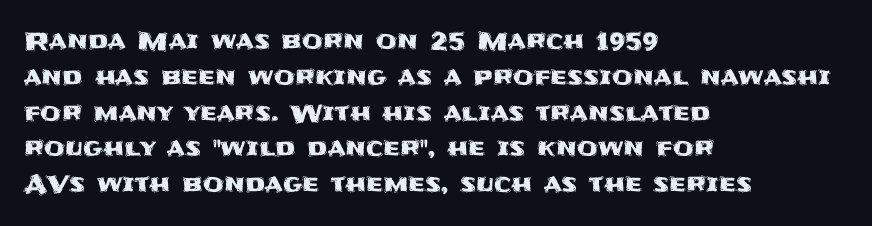
Q: Is the text italic (slanted)? A: No, it is upright.
Q: Is the text underlined? A: No.
Q: How is the paragraph aligned? A: Left-aligned.
Q: Is the spacing between letters normal or unusually wide? A: Normal.
Q: Is the spacing between lines tight, normal or loose? A: Normal.
